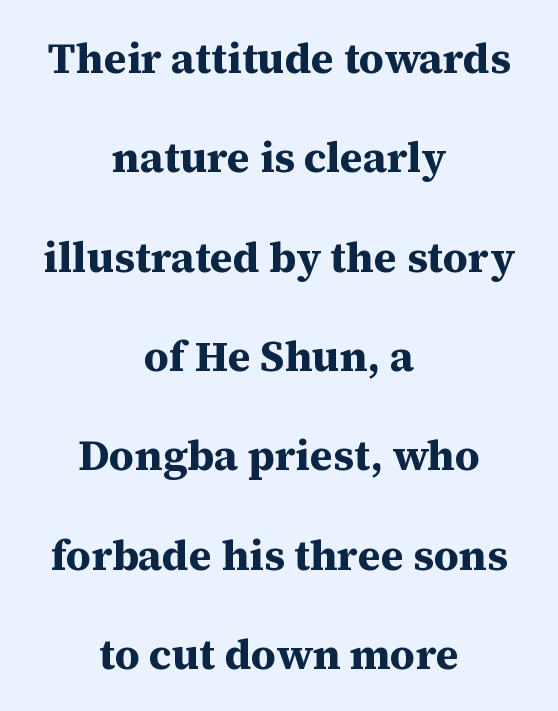
{"serif": "yes", "italic": "no", "bold": "yes", "weight": "bold", "width": "normal", "stroke_contrast": "medium", "x_height": "medium", "monospaced": "no", "underline": "no", "align": "center", "line_spacing": "loose", "line_spacing_ratio": 2.31, "letter_spacing": "normal", "letter_spacing_em": 0.0, "glyph_px": 43}
